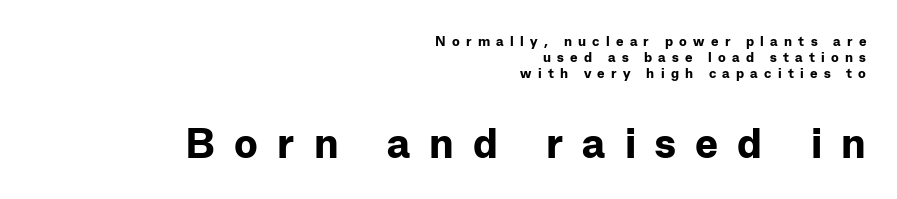
{"serif": "no", "italic": "no", "bold": "yes", "weight": "bold", "width": "normal", "stroke_contrast": "low", "x_height": "medium", "monospaced": "no", "underline": "no", "align": "right", "line_spacing_ratio": 1.16, "letter_spacing": "wide", "letter_spacing_em": 0.45, "larger_block": "second", "size_ratio": 3.07, "glyph_px": 43}
